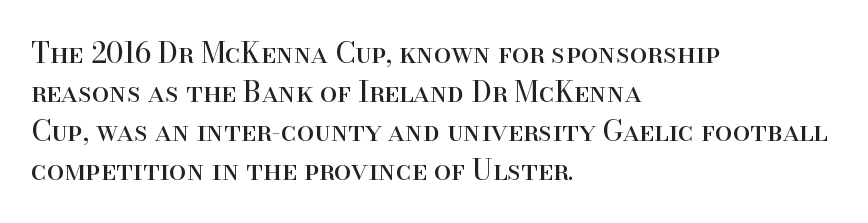
The image shows 28 px regular-weight serif type, upright; set left-aligned, normal line spacing (1.39x), normal letter spacing, not underlined; high stroke contrast and a small x-height.
